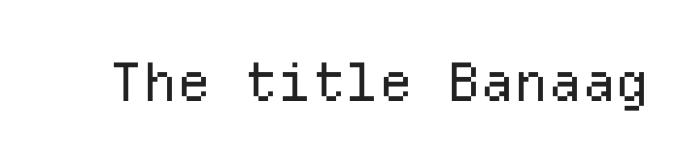
Q: Is the text bold? A: No.
Q: Is the text italic (slanted)? A: No, it is upright.
Q: Is the typeface a serif or a sans-serif typeface? A: Sans-serif.
Q: Is the text underlined? A: No.
Q: Is the spacing between letters normal or unusually wide? A: Normal.
Q: Width (condensed, normal, or wide)? A: Normal.
Q: Stroke contrast? A: Low.
Q: x-height? A: Medium.
Q: Monospaced? A: Yes.
